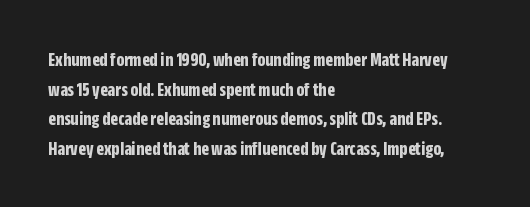
The rendering uses a bold face; every stroke is thick and dark. Compared with a centered layout, this one pins lines to the left instead. Underline: absent. In terms of letterspacing, this is plain default setting. Italic: no, the glyphs are upright roman. How would I describe the line gaps? Plain and ordinary.
